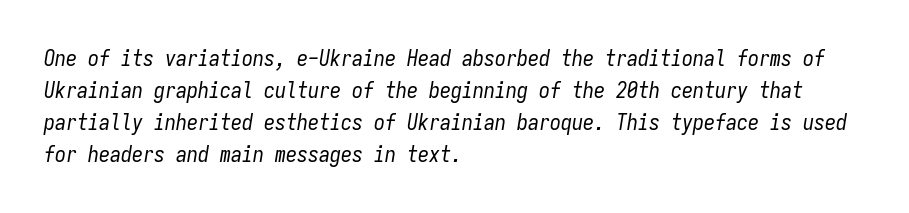
{"italic": "yes", "lean": "right", "slant_degrees": 9, "bold": "no", "underline": "no", "align": "left", "line_spacing": "normal", "line_spacing_ratio": 1.45, "letter_spacing": "normal", "letter_spacing_em": 0.0, "glyph_px": 22}
